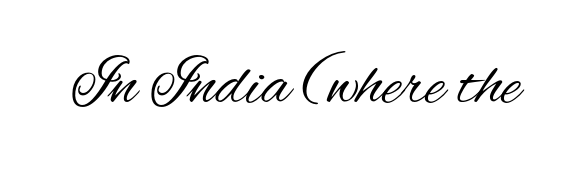
The strip under each line holds only bare page. There is no visible air inserted between adjacent glyphs. This reads as an unemphasized weight, regular at the heaviest. The face used here is a sans, in the tradition of grotesques and geometrics.
